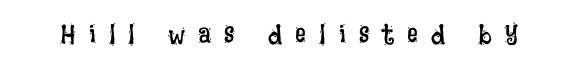
Q: Is the text bold? A: No.
Q: Is the text italic (slanted)? A: No, it is upright.
Q: Is the text underlined? A: No.
Q: Is the spacing between letters normal or unusually wide? A: Unusually wide.
